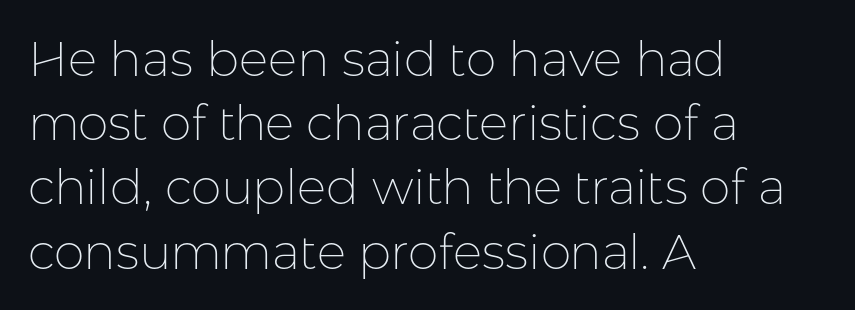
The image shows 49 px thin sans-serif type, upright; set left-aligned, normal line spacing (1.31x), normal letter spacing, not underlined; low stroke contrast and a medium x-height.
